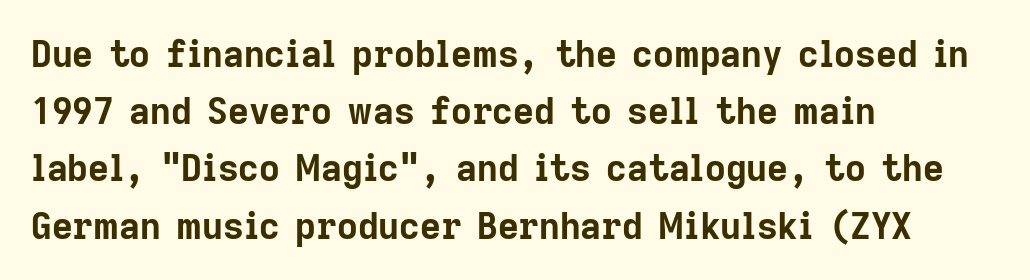
Letterform terminals end flat and unadorned throughout the passage. The axis of the letterforms is exactly vertical. The gap between lines stays unmarked. Horizontal bands of white between lines are of average thickness. A classic flush-left, rag-right setting is used for this passage.
